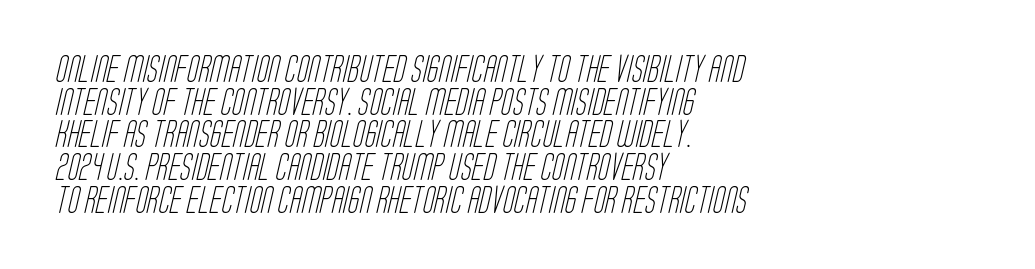
Q: Is the text bold? A: No.
Q: Is the text underlined? A: No.
Q: How is the paragraph aligned? A: Left-aligned.
Q: Is the spacing between letters normal or unusually wide? A: Normal.
